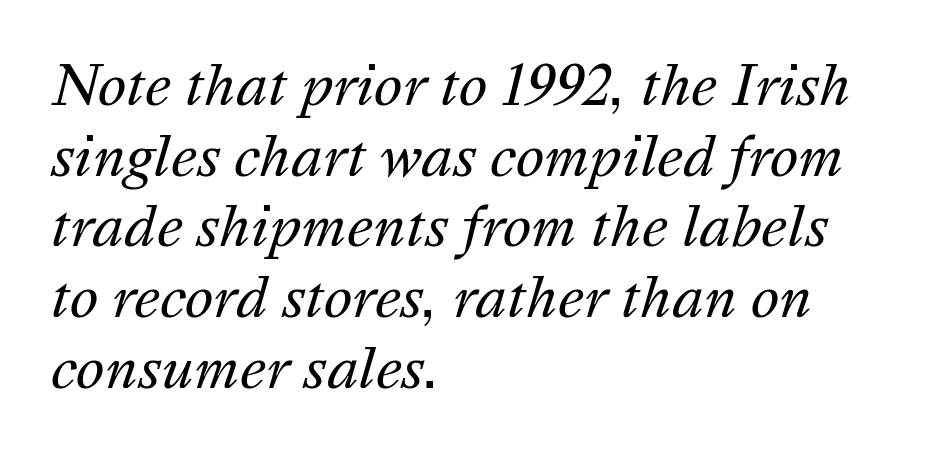
Q: Is the text bold? A: No.
Q: Is the text italic (slanted)? A: Yes, it leans right by about 16 degrees.
Q: Is the text underlined? A: No.
Q: How is the paragraph aligned? A: Left-aligned.
Q: Is the spacing between letters normal or unusually wide? A: Normal.
Q: Is the spacing between lines tight, normal or loose? A: Normal.
Q: Width (condensed, normal, or wide)? A: Normal.
Q: Stroke contrast? A: Medium.
Q: x-height? A: Medium.
Q: Monospaced? A: No.
